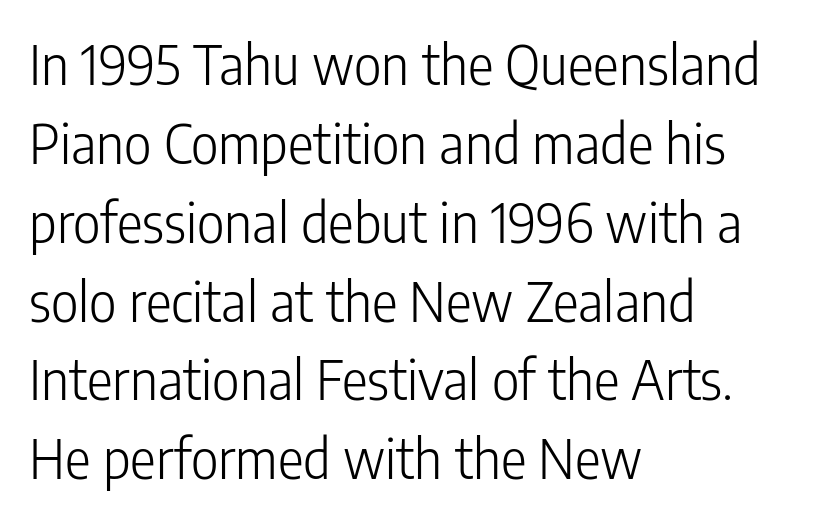
This is roman type, the default non-slanted kind. These lines sit exactly where default settings would place them. The type is set solid horizontally, with unmodified tracking. Descender tails drop into unmarked territory. Unlike a traditional serif, this face leaves its strokes unadorned. The letters advance in unequal steps, a hallmark of proportional type.
